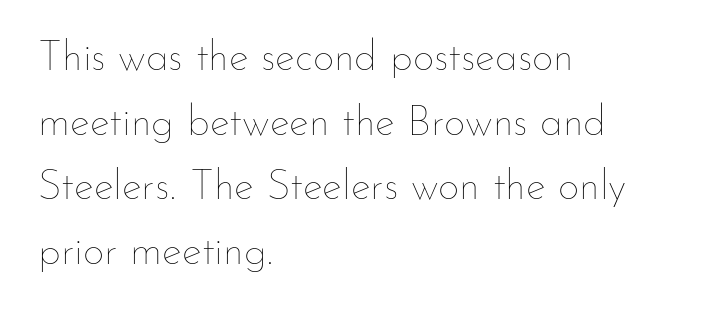
The image shows 42 px thin type, upright; set left-aligned, normal line spacing (1.54x), normal letter spacing, not underlined; low stroke contrast and a small x-height.
